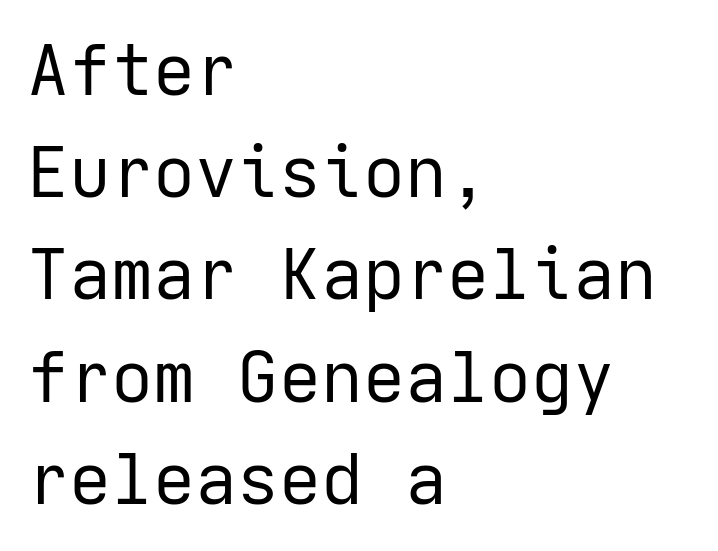
The image shows 70 px regular-weight sans-serif type, upright; set left-aligned, normal line spacing (1.46x), normal letter spacing, not underlined; low stroke contrast and a medium x-height.
